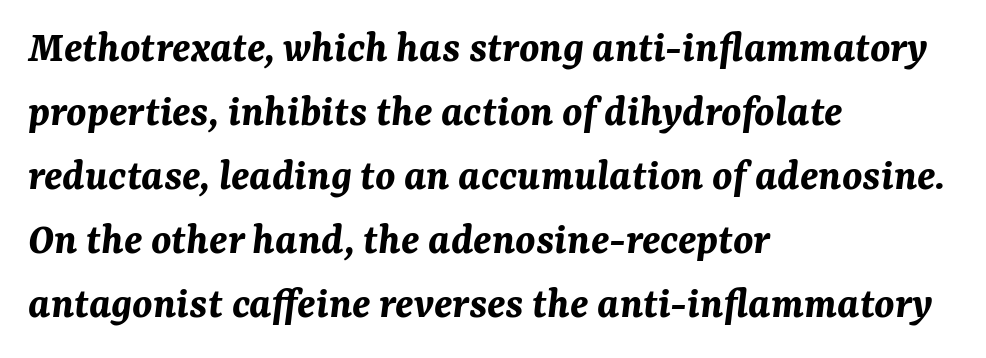
The rag falls on the right side of this text block. This block has exactly the height ordinary leading produces. The horizontal fit of the characters is conventional and even. Think of a printed novel: that variable character pitch is what you see here. The space directly below the letters is spotless. The passage shown is emphatically bold.
